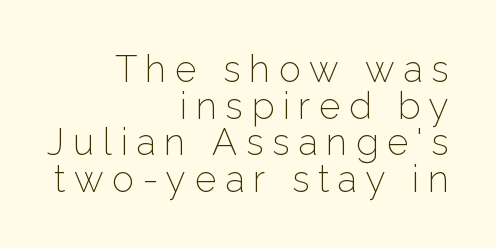
Q: Is the text bold? A: No.
Q: Is the text italic (slanted)? A: No, it is upright.
Q: Is the typeface a serif or a sans-serif typeface? A: Sans-serif.
Q: Is the text underlined? A: No.
Q: How is the paragraph aligned? A: Right-aligned.
Q: Is the spacing between letters normal or unusually wide? A: Unusually wide.
Q: Is the spacing between lines tight, normal or loose? A: Tight.
Q: Width (condensed, normal, or wide)? A: Normal.
Q: Stroke contrast? A: Low.
Q: x-height? A: Medium.
Q: Monospaced? A: No.
